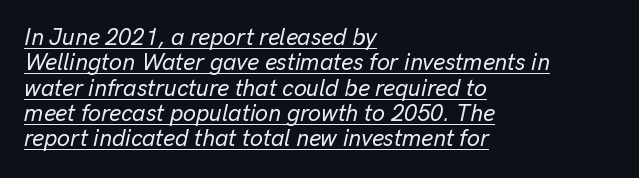
Q: Is the text italic (slanted)? A: Yes, it leans right by about 13 degrees.
Q: Is the text underlined? A: Yes.
Q: How is the paragraph aligned? A: Left-aligned.
Q: Is the spacing between letters normal or unusually wide? A: Normal.
Q: Is the spacing between lines tight, normal or loose? A: Tight.
